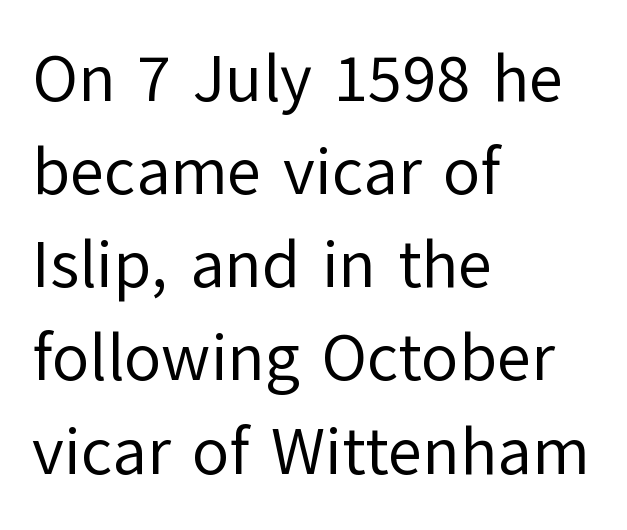
Decoration check: the copy has no underline. A light-to-regular cut is what we see here. Caption: multi-line text, flush left, ragged right. Vertical spacing — default. Ascenders rise straight up at ninety degrees. Varying glyph widths throughout — classic text-font behaviour.
